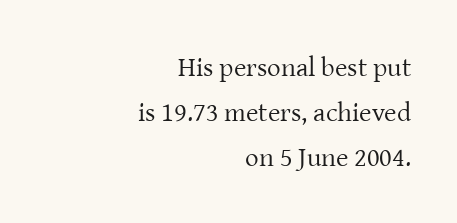
{"italic": "no", "bold": "no", "underline": "no", "align": "right", "line_spacing": "normal", "line_spacing_ratio": 1.67, "letter_spacing": "normal", "letter_spacing_em": 0.0, "glyph_px": 27}
